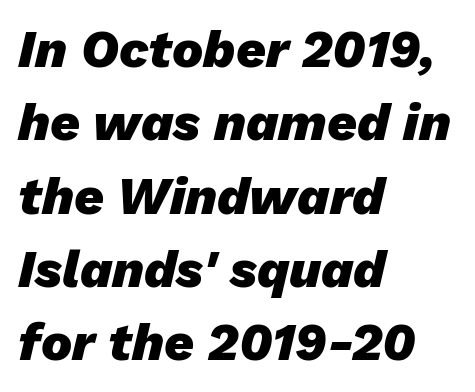
The image shows 52 px heavy type, italic (leaning right); set left-aligned, normal line spacing (1.41x), normal letter spacing, not underlined; low stroke contrast and a medium x-height.
